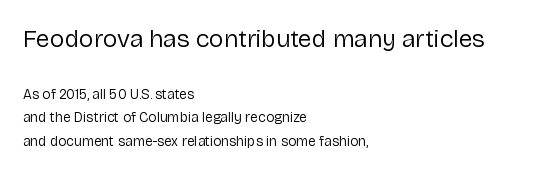
The image shows 25 px text type, upright; set left-aligned, normal line spacing (1.67x), normal letter spacing, not underlined; the first (top) block is 1.79x larger.
